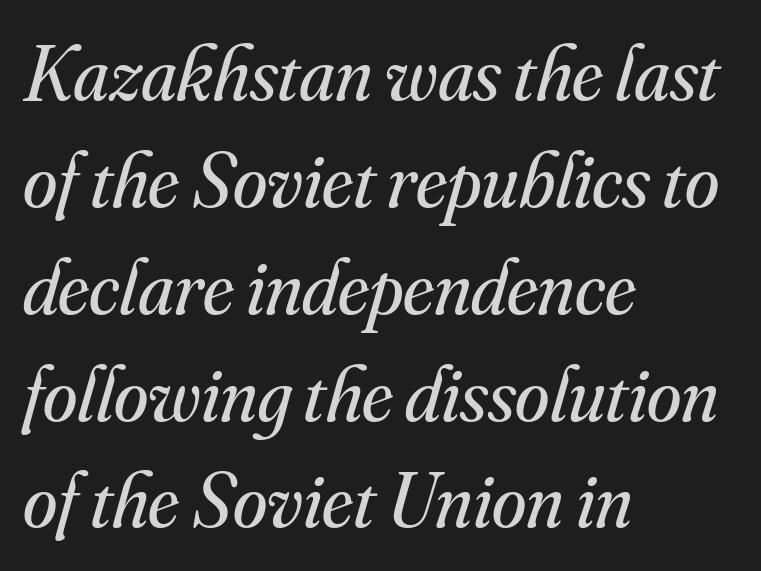
The image shows 78 px regular-weight serif type, italic (leaning right); set left-aligned, normal line spacing (1.37x), normal letter spacing, not underlined; medium stroke contrast and a small x-height.
